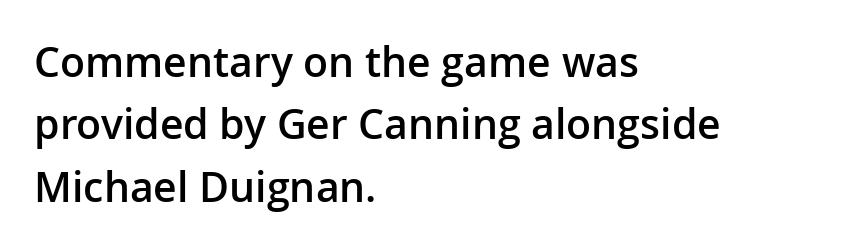
The image shows 41 px semibold sans-serif type, upright; set left-aligned, normal line spacing (1.52x), normal letter spacing, not underlined; low stroke contrast and a medium x-height.
